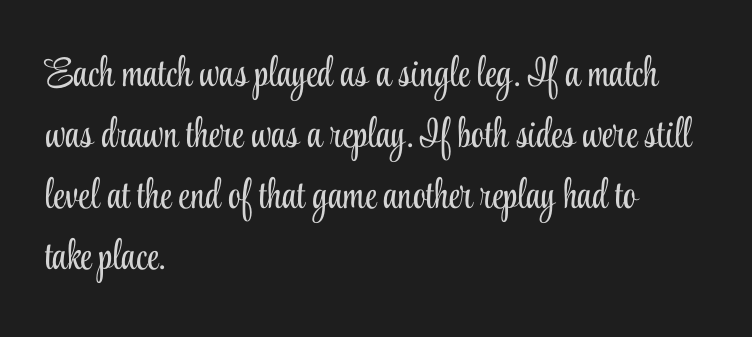
{"serif": "yes", "bold": "no", "weight": "light", "width": "condensed", "stroke_contrast": "low", "x_height": "small", "monospaced": "no", "underline": "no", "align": "left", "line_spacing": "normal", "line_spacing_ratio": 1.49, "letter_spacing": "normal", "letter_spacing_em": 0.0, "glyph_px": 41}
